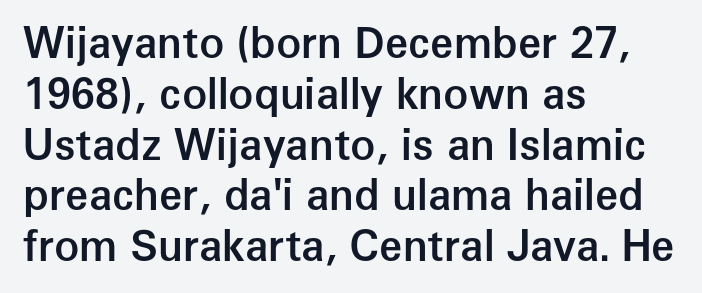
Q: Is the text bold? A: Semi-bold.
Q: Is the text italic (slanted)? A: No, it is upright.
Q: Is the typeface a serif or a sans-serif typeface? A: Sans-serif.
Q: Is the text underlined? A: No.
Q: How is the paragraph aligned? A: Left-aligned.
Q: Is the spacing between letters normal or unusually wide? A: Normal.
Q: Width (condensed, normal, or wide)? A: Normal.
Q: Stroke contrast? A: Low.
Q: x-height? A: Medium.
Q: Monospaced? A: No.
